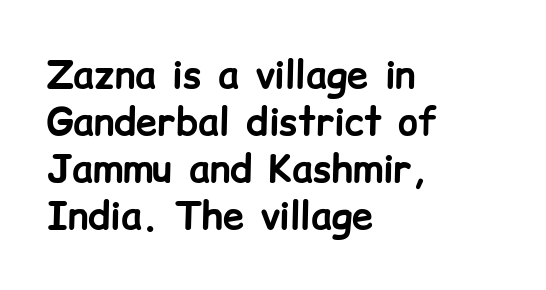
The image shows 38 px bold sans-serif type, upright; set left-aligned, line spacing 1.24x, normal letter spacing, not underlined; low stroke contrast and a medium x-height.
